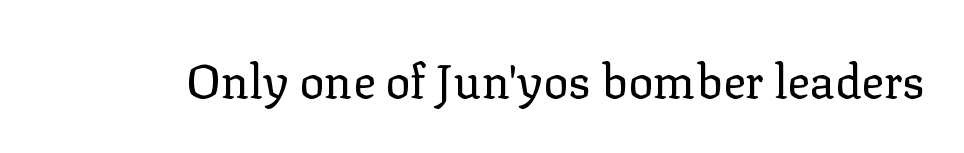
{"serif": "yes", "italic": "no", "bold": "no", "weight": "regular", "width": "normal", "stroke_contrast": "low", "x_height": "medium", "monospaced": "no", "underline": "no", "letter_spacing": "normal", "letter_spacing_em": 0.0, "glyph_px": 47}
